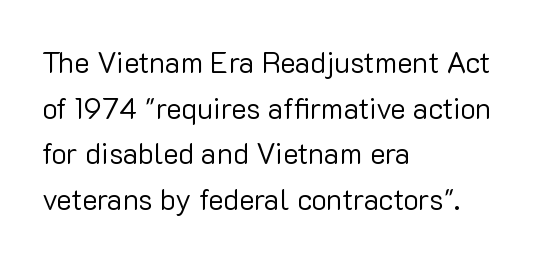
The image shows 29 px regular-weight sans-serif type, upright; set left-aligned, normal line spacing (1.57x), normal letter spacing, not underlined; low stroke contrast and a medium x-height.
